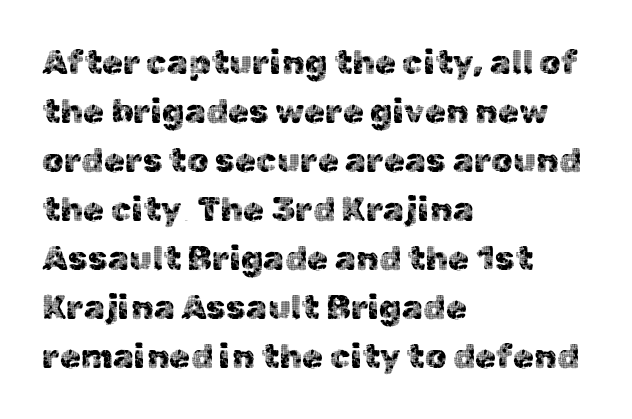
{"serif": "no", "italic": "no", "width": "normal", "x_height": "medium", "monospaced": "no", "underline": "no", "align": "left", "line_spacing": "normal", "line_spacing_ratio": 1.44, "letter_spacing": "normal", "letter_spacing_em": 0.0, "glyph_px": 34}
